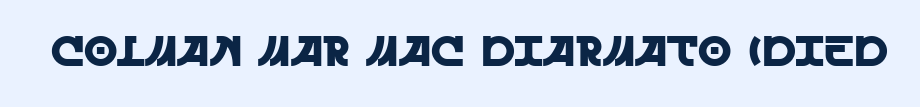
Words float on clear page, feet unadorned. The font's upright variant was chosen for this text. Nothing unusual about the tracking: characters are spaced as the font intends. Looks like regular typesetting: each glyph gets only the width it needs. You can tell from the bare stems that sans-serif type was used.
